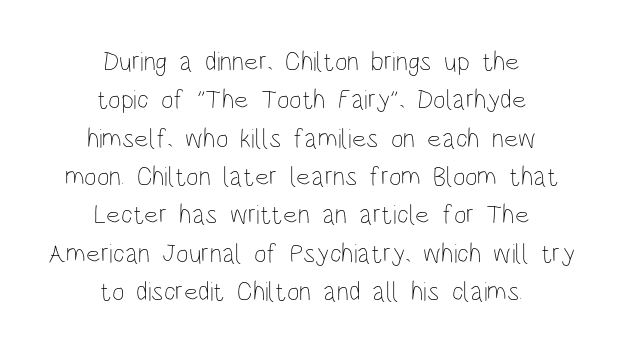
{"italic": "no", "bold": "no", "underline": "no", "align": "center", "line_spacing": "normal", "line_spacing_ratio": 1.42, "letter_spacing": "normal", "letter_spacing_em": 0.0, "glyph_px": 27}
